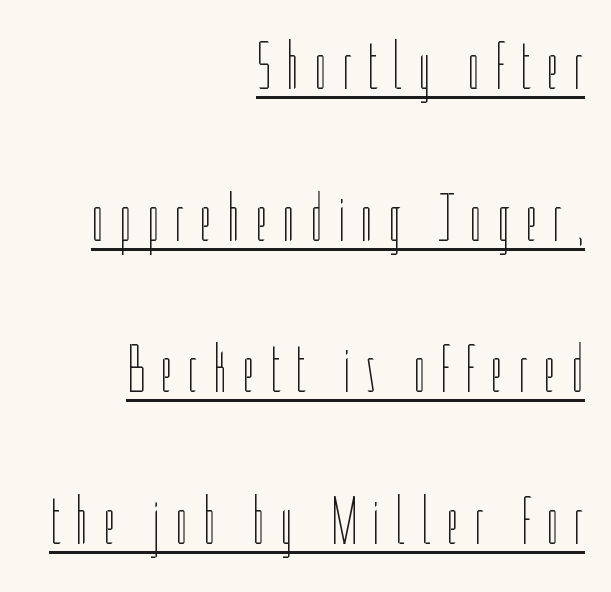
Q: Is the text bold? A: No.
Q: Is the text italic (slanted)? A: No, it is upright.
Q: Is the text underlined? A: Yes.
Q: How is the paragraph aligned? A: Right-aligned.
Q: Is the spacing between letters normal or unusually wide? A: Unusually wide.
Q: Is the spacing between lines tight, normal or loose? A: Loose.
Q: Width (condensed, normal, or wide)? A: Condensed.
Q: Stroke contrast? A: Low.
Q: x-height? A: Medium.
Q: Monospaced? A: No.
